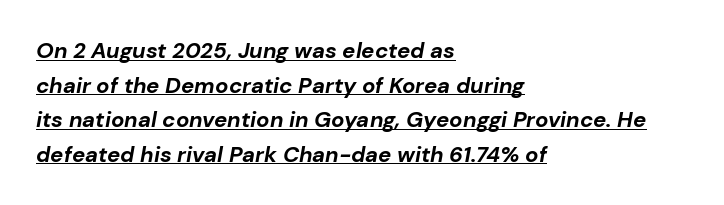
Q: Is the text bold? A: Yes.
Q: Is the text italic (slanted)? A: Yes, it leans right by about 10 degrees.
Q: Is the text underlined? A: Yes.
Q: How is the paragraph aligned? A: Left-aligned.
Q: Is the spacing between letters normal or unusually wide? A: Normal.
Q: Is the spacing between lines tight, normal or loose? A: Normal.
